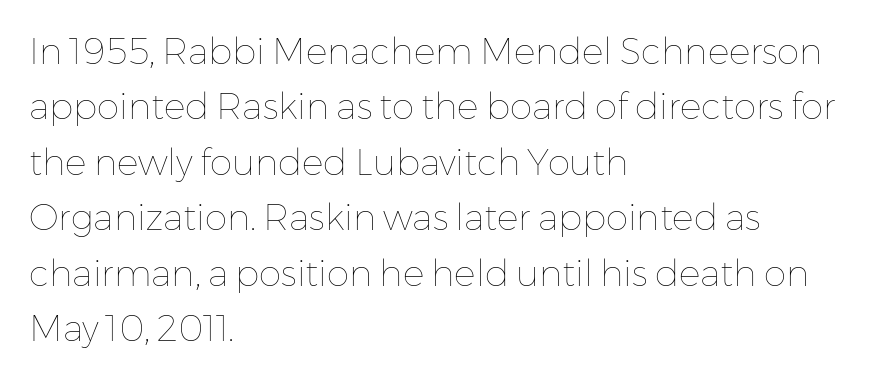
Q: Is the text bold? A: No.
Q: Is the text italic (slanted)? A: No, it is upright.
Q: Is the text underlined? A: No.
Q: How is the paragraph aligned? A: Left-aligned.
Q: Is the spacing between letters normal or unusually wide? A: Normal.
Q: Is the spacing between lines tight, normal or loose? A: Normal.
Q: Width (condensed, normal, or wide)? A: Normal.
Q: Stroke contrast? A: Low.
Q: x-height? A: Medium.
Q: Monospaced? A: No.
